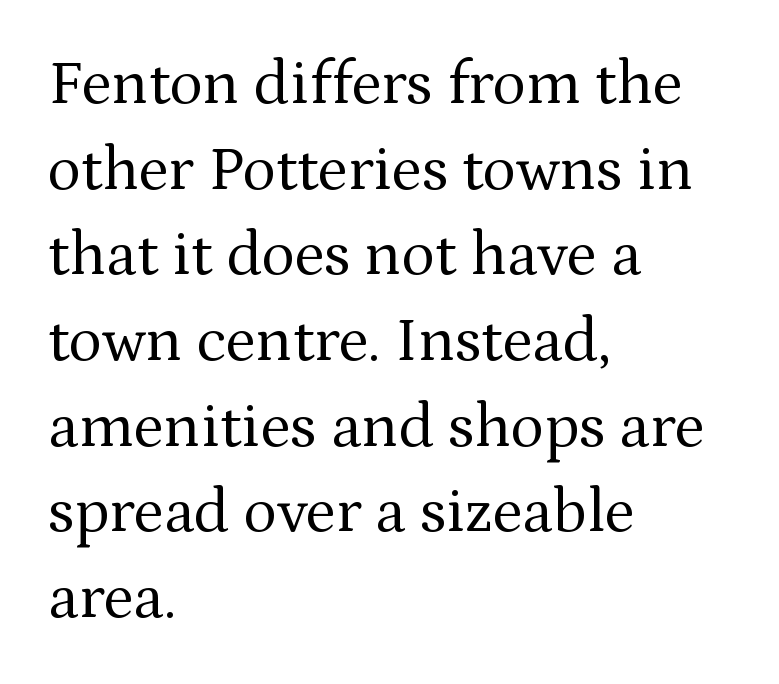
Q: Is the text bold? A: No.
Q: Is the text italic (slanted)? A: No, it is upright.
Q: Is the typeface a serif or a sans-serif typeface? A: Serif.
Q: Is the text underlined? A: No.
Q: How is the paragraph aligned? A: Left-aligned.
Q: Is the spacing between letters normal or unusually wide? A: Normal.
Q: Is the spacing between lines tight, normal or loose? A: Normal.
Q: Width (condensed, normal, or wide)? A: Normal.
Q: Stroke contrast? A: Medium.
Q: x-height? A: Medium.
Q: Monospaced? A: No.
